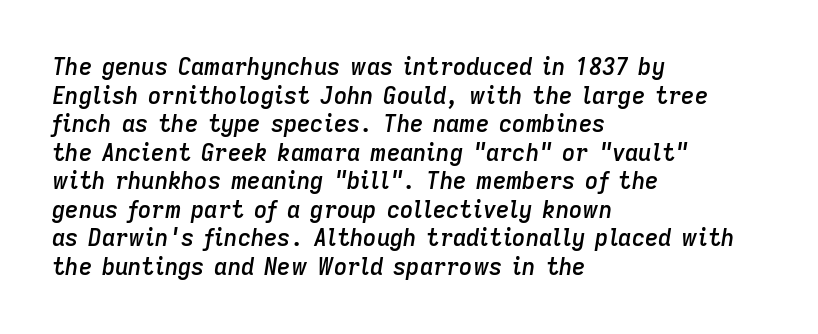
{"italic": "yes", "lean": "right", "slant_degrees": 9, "bold": "semi", "underline": "no", "align": "left", "line_spacing_ratio": 1.24, "letter_spacing": "normal", "letter_spacing_em": 0.0, "glyph_px": 23}
